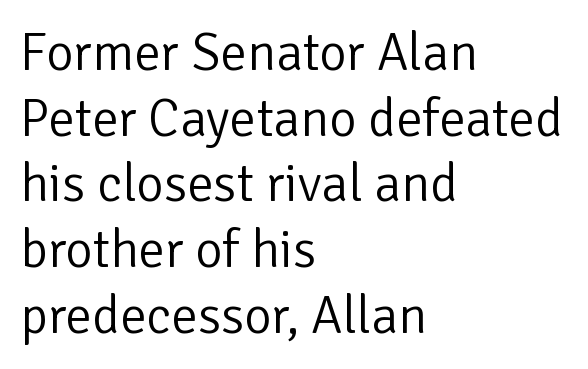
Check the space under the baseline: it is left empty. The paragraph has a hard left edge and a soft right edge. No letter is thick-stroked: the sample isn't bold. Nobody touched the tracking dial on this one. Note the varied advance widths — an 'i' is clearly narrower than an 'm'.
